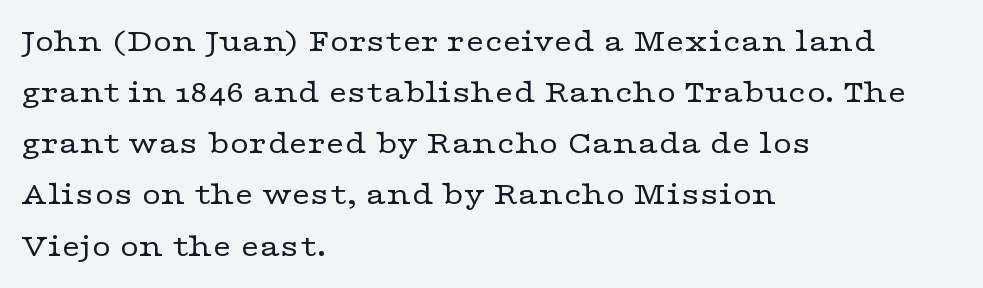
Q: Is the text bold? A: No.
Q: Is the text italic (slanted)? A: No, it is upright.
Q: Is the typeface a serif or a sans-serif typeface? A: Serif.
Q: Is the text underlined? A: No.
Q: How is the paragraph aligned? A: Left-aligned.
Q: Is the spacing between letters normal or unusually wide? A: Normal.
Q: Is the spacing between lines tight, normal or loose? A: Normal.
Q: Width (condensed, normal, or wide)? A: Wide.
Q: Stroke contrast? A: Low.
Q: x-height? A: Medium.
Q: Monospaced? A: No.
